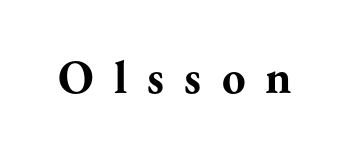
What kind of face is this? One with serifs. Honestly, the letter spacing is so wide it's the main thing you notice. Letters rest on an invisible, unmarked baseline. Notice how the stems are strictly vertical — no italics here. Every letter is thick-stroked: bold, no question. You could not count columns in this text — the font is proportionally spaced.
